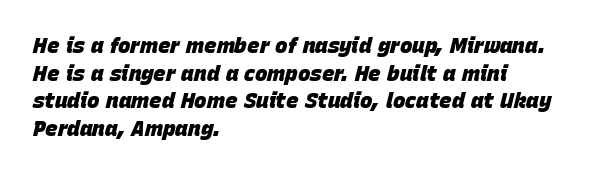
The image shows 21 px bold type, italic (leaning right); set left-aligned, normal line spacing (1.31x), normal letter spacing, not underlined.
